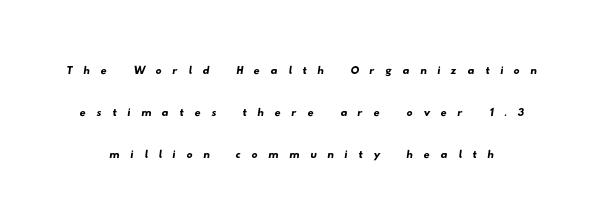
Tracking value appears strongly positive — letters spread wide. Nothing sits at the stroke ends, so this counts as sans-serif. The area under the type is left untouched. Line spacing here is normal. Varying glyph widths throughout — classic text-font behaviour.
